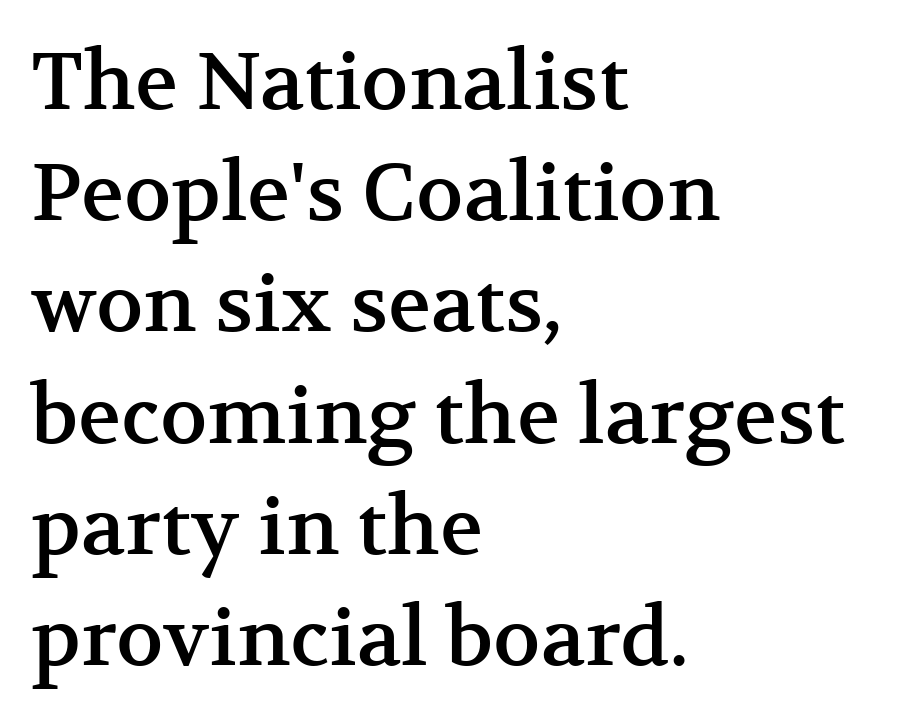
Spacing verdict: proportional, widths tailored to each character. Each letter's strokes conclude with small projecting serifs. Spacing between characters is what you'd get straight out of the box. Left-aligned paragraph, ragged on the right.
